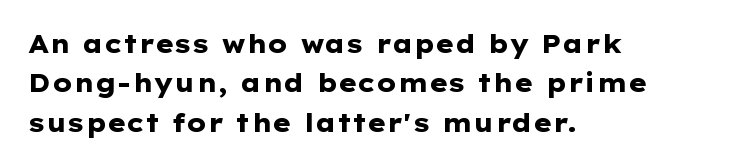
{"italic": "no", "bold": "yes", "underline": "no", "align": "left", "line_spacing": "normal", "line_spacing_ratio": 1.58, "letter_spacing": "normal", "letter_spacing_em": 0.0, "glyph_px": 25}
